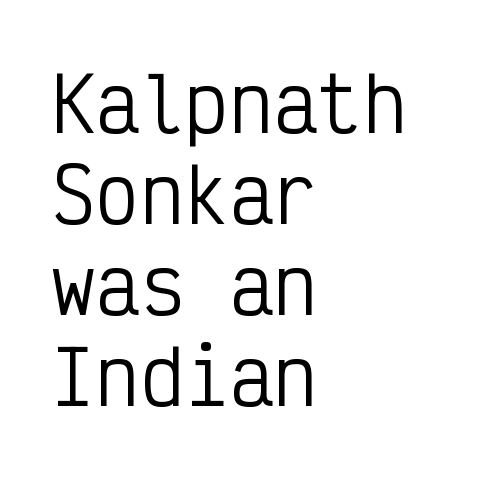
The image shows 74 px regular-weight, condensed sans-serif type, upright, monospaced; set left-aligned, line spacing 1.23x, normal letter spacing, not underlined; low stroke contrast and a medium x-height.
